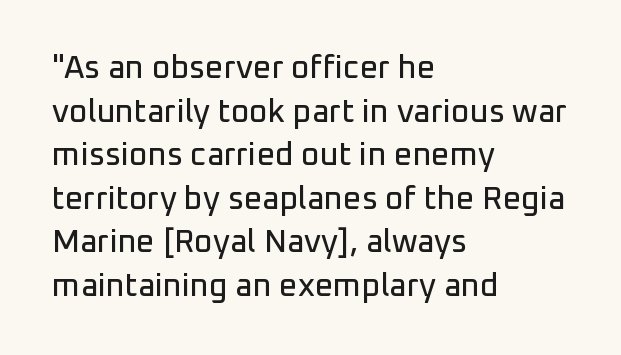
{"serif": "no", "italic": "no", "width": "normal", "stroke_contrast": "low", "x_height": "medium", "monospaced": "no", "underline": "no", "align": "left", "line_spacing": "normal", "line_spacing_ratio": 1.36, "letter_spacing": "normal", "letter_spacing_em": 0.0, "glyph_px": 32}
